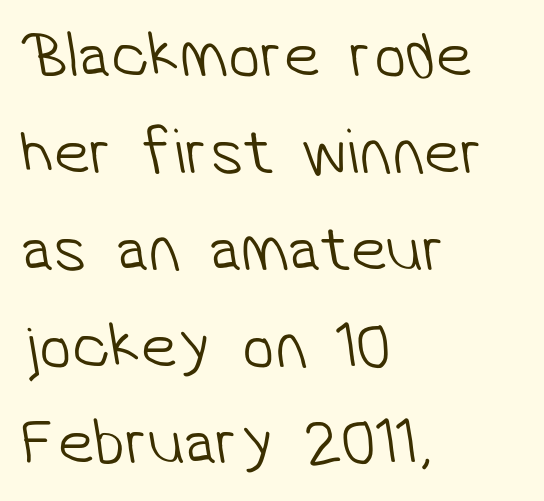
The image shows 65 px light sans-serif type; set left-aligned, normal line spacing (1.49x), normal letter spacing, not underlined; low stroke contrast and a medium x-height.
